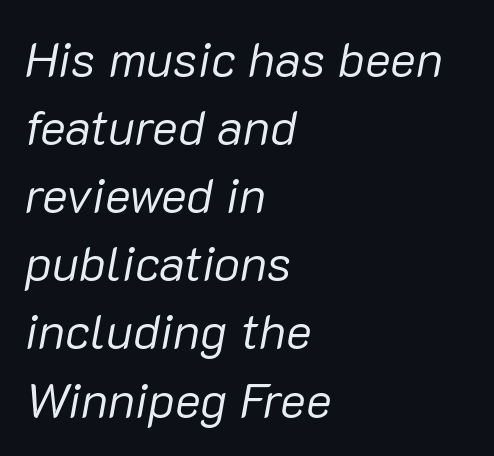
Q: Is the text bold? A: No.
Q: Is the text italic (slanted)? A: Yes, it leans right by about 10 degrees.
Q: Is the text underlined? A: No.
Q: How is the paragraph aligned? A: Left-aligned.
Q: Is the spacing between letters normal or unusually wide? A: Normal.
Q: Is the spacing between lines tight, normal or loose? A: Normal.
Q: Width (condensed, normal, or wide)? A: Normal.
Q: Stroke contrast? A: Low.
Q: x-height? A: Medium.
Q: Monospaced? A: No.
